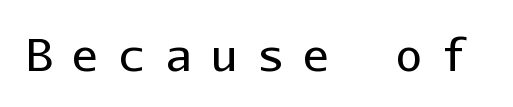
{"serif": "no", "italic": "no", "bold": "no", "weight": "regular", "width": "normal", "stroke_contrast": "low", "x_height": "medium", "monospaced": "yes", "underline": "no", "letter_spacing": "wide", "letter_spacing_em": 0.45, "glyph_px": 44}
